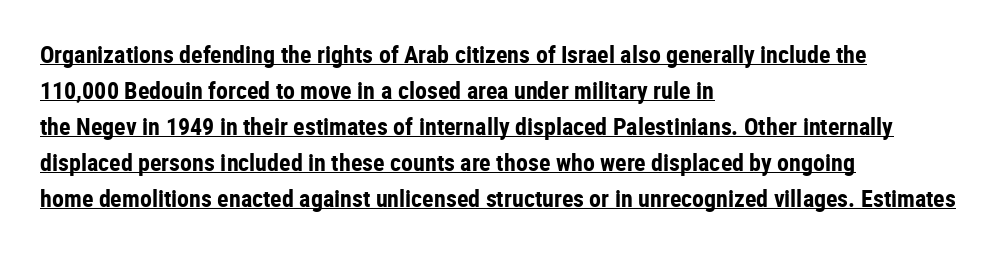
{"italic": "no", "bold": "yes", "underline": "yes", "align": "left", "line_spacing": "normal", "line_spacing_ratio": 1.5, "letter_spacing": "normal", "letter_spacing_em": 0.0, "glyph_px": 24}
